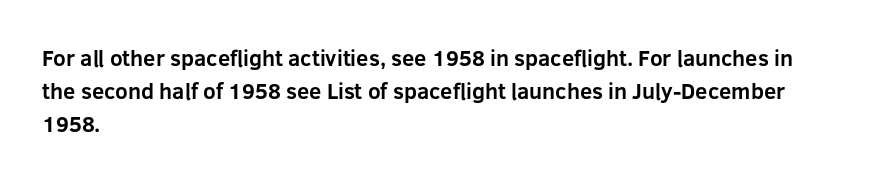
The image shows 22 px bold type, upright; set left-aligned, normal line spacing (1.49x), normal letter spacing, not underlined.
